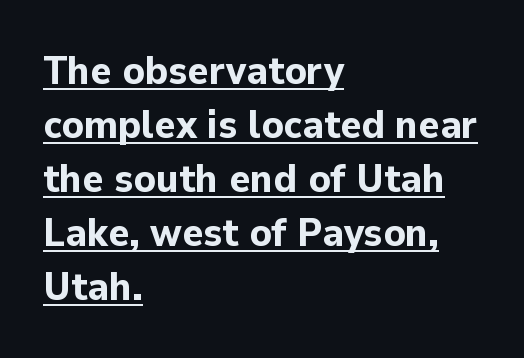
{"serif": "no", "italic": "no", "bold": "yes", "weight": "bold", "width": "normal", "stroke_contrast": "low", "x_height": "medium", "monospaced": "no", "underline": "yes", "align": "left", "line_spacing": "normal", "line_spacing_ratio": 1.35, "letter_spacing": "normal", "letter_spacing_em": 0.0, "glyph_px": 40}
